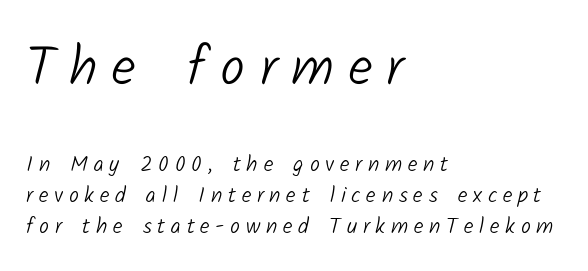
{"serif": "no", "bold": "no", "weight": "light", "width": "normal", "stroke_contrast": "low", "x_height": "medium", "monospaced": "no", "underline": "no", "align": "left", "line_spacing": "normal", "line_spacing_ratio": 1.4, "letter_spacing": "wide", "letter_spacing_em": 0.26, "larger_block": "first", "size_ratio": 2.5, "glyph_px": 55}
